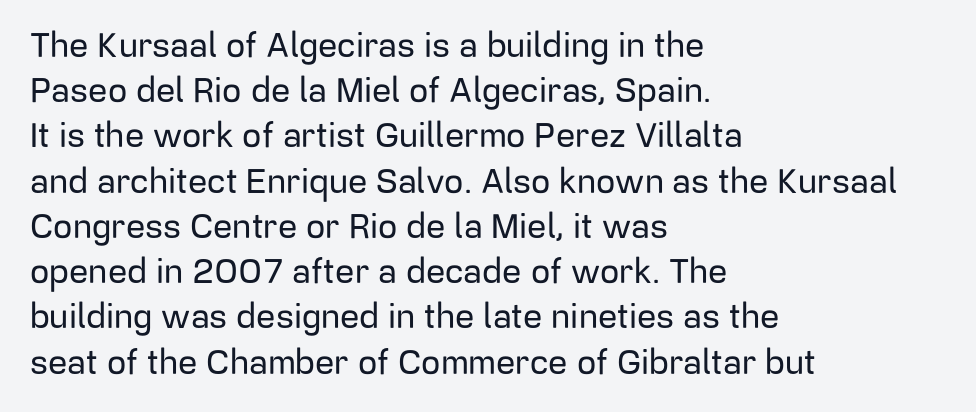
Q: Is the text italic (slanted)? A: No, it is upright.
Q: Is the typeface a serif or a sans-serif typeface? A: Sans-serif.
Q: Is the text underlined? A: No.
Q: How is the paragraph aligned? A: Left-aligned.
Q: Is the spacing between letters normal or unusually wide? A: Normal.
Q: Is the spacing between lines tight, normal or loose? A: Normal.
Q: Width (condensed, normal, or wide)? A: Normal.
Q: Stroke contrast? A: Low.
Q: x-height? A: Medium.
Q: Monospaced? A: No.
